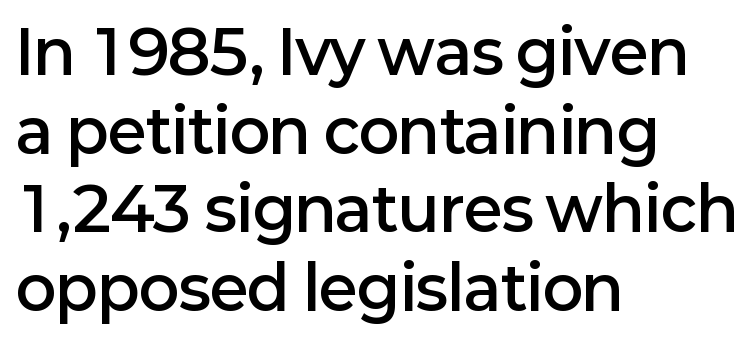
{"serif": "no", "italic": "no", "bold": "semi", "weight": "semibold", "width": "normal", "stroke_contrast": "low", "x_height": "medium", "monospaced": "no", "underline": "no", "align": "left", "line_spacing": "normal", "line_spacing_ratio": 1.31, "letter_spacing": "normal", "letter_spacing_em": 0.0, "glyph_px": 60}
